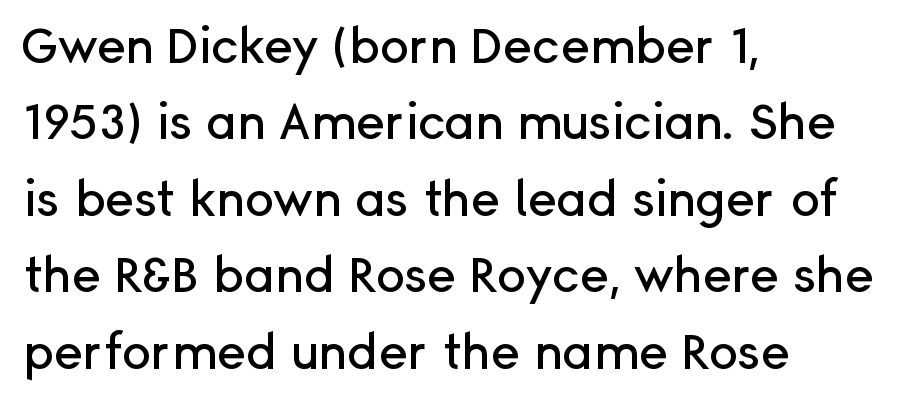
Q: Is the text italic (slanted)? A: No, it is upright.
Q: Is the typeface a serif or a sans-serif typeface? A: Sans-serif.
Q: Is the text underlined? A: No.
Q: How is the paragraph aligned? A: Left-aligned.
Q: Is the spacing between letters normal or unusually wide? A: Normal.
Q: Is the spacing between lines tight, normal or loose? A: Normal.
Q: Width (condensed, normal, or wide)? A: Normal.
Q: Stroke contrast? A: Low.
Q: x-height? A: Medium.
Q: Monospaced? A: No.
